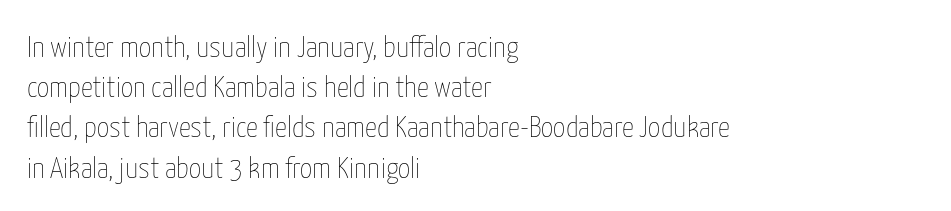
Proportional: the letters do not fall into vertical columns. Weight: regular or lighter. Letter spacing: default. Line starts are locked; line ends wander.
